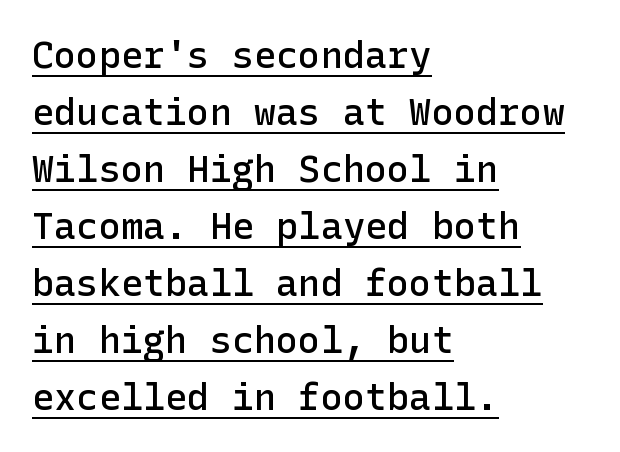
{"serif": "no", "italic": "no", "bold": "semi", "weight": "semibold", "width": "normal", "stroke_contrast": "low", "x_height": "medium", "underline": "yes", "align": "left", "line_spacing": "normal", "line_spacing_ratio": 1.54, "letter_spacing": "normal", "letter_spacing_em": 0.0, "glyph_px": 37}
